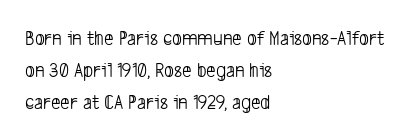
The image shows 21 px text type; set left-aligned, normal line spacing (1.52x), normal letter spacing, not underlined.
